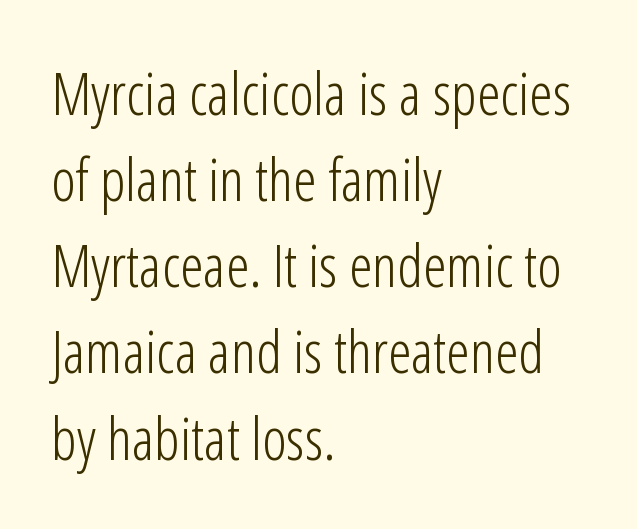
{"serif": "no", "italic": "no", "bold": "no", "weight": "light", "width": "condensed", "stroke_contrast": "low", "x_height": "medium", "monospaced": "no", "underline": "no", "align": "left", "line_spacing": "normal", "line_spacing_ratio": 1.46, "letter_spacing": "normal", "letter_spacing_em": 0.0, "glyph_px": 59}
